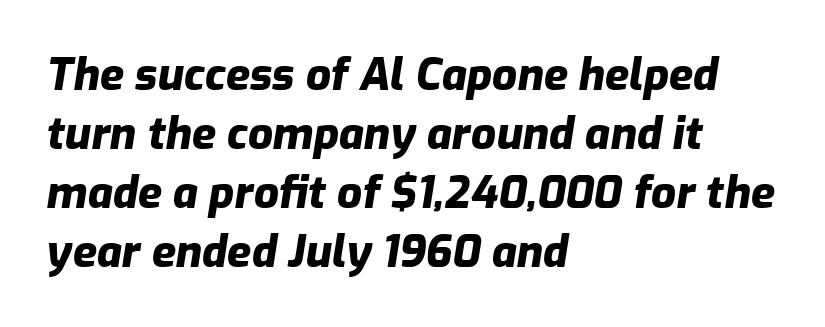
The type is set solid horizontally, with unmodified tracking. Leading matches the norm, producing a regular column. Clear beneath every line of the passage. In CSS terms this would be text-align: left.
